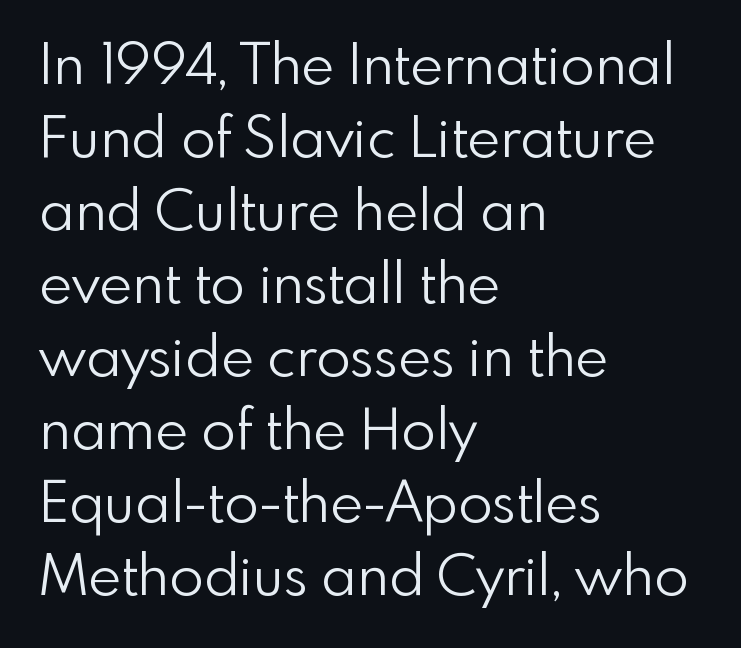
{"serif": "no", "italic": "no", "bold": "no", "weight": "light", "width": "normal", "stroke_contrast": "low", "x_height": "small", "monospaced": "no", "underline": "no", "align": "left", "line_spacing": "normal", "line_spacing_ratio": 1.28, "letter_spacing": "normal", "letter_spacing_em": 0.0, "glyph_px": 57}
